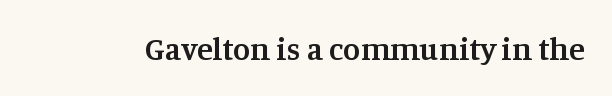
{"serif": "yes", "italic": "no", "bold": "semi", "weight": "semibold", "width": "normal", "stroke_contrast": "medium", "x_height": "large", "monospaced": "no", "underline": "no", "letter_spacing": "normal", "letter_spacing_em": 0.0, "glyph_px": 32}
